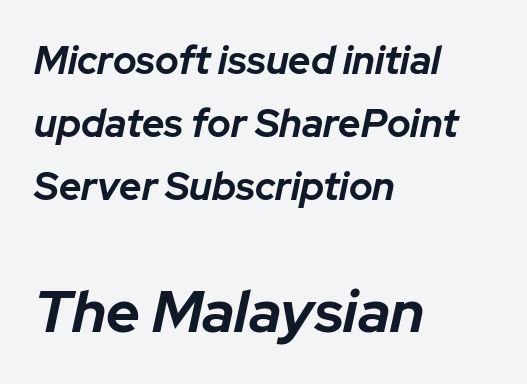
{"italic": "yes", "lean": "right", "slant_degrees": 12, "bold": "yes", "weight": "bold", "width": "normal", "stroke_contrast": "low", "x_height": "medium", "monospaced": "no", "underline": "no", "align": "left", "line_spacing": "normal", "line_spacing_ratio": 1.62, "letter_spacing": "normal", "letter_spacing_em": 0.0, "larger_block": "second", "size_ratio": 1.51, "glyph_px": 59}
